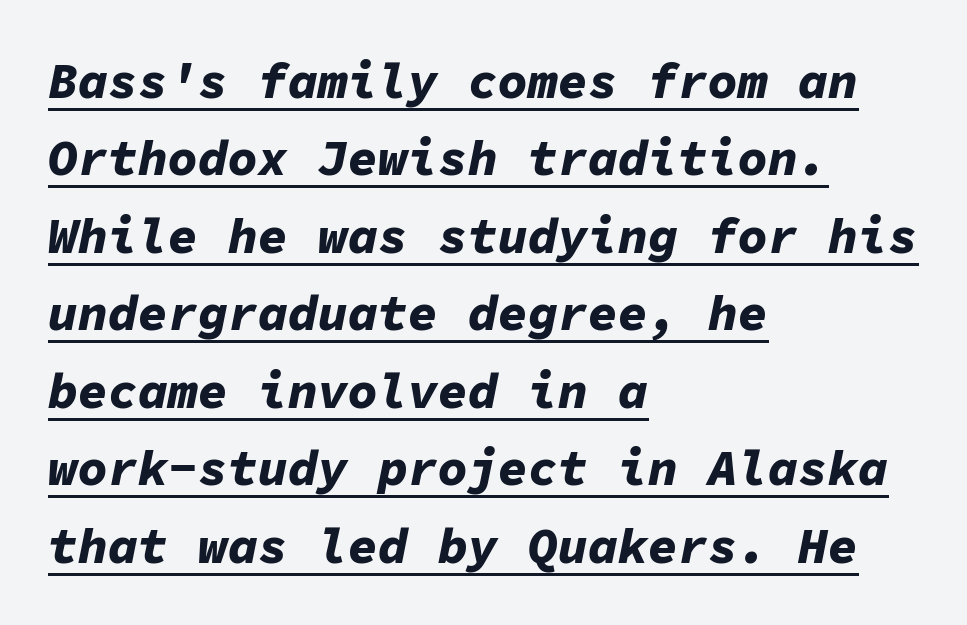
Q: Is the text bold? A: Yes.
Q: Is the text italic (slanted)? A: Yes, it leans right by about 11 degrees.
Q: Is the text underlined? A: Yes.
Q: How is the paragraph aligned? A: Left-aligned.
Q: Is the spacing between letters normal or unusually wide? A: Normal.
Q: Is the spacing between lines tight, normal or loose? A: Normal.
Q: Width (condensed, normal, or wide)? A: Normal.
Q: Stroke contrast? A: Low.
Q: x-height? A: Medium.
Q: Monospaced? A: Yes.
